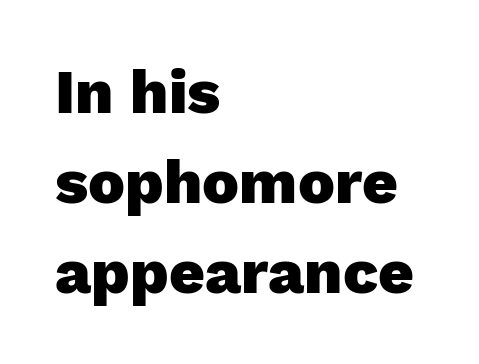
The image shows 62 px heavy sans-serif type, upright; set left-aligned, normal line spacing (1.45x), normal letter spacing, not underlined; low stroke contrast and a medium x-height.
